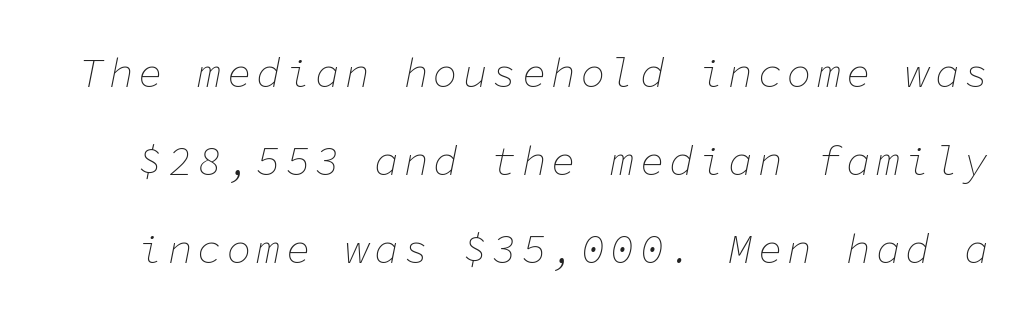
The image shows 41 px thin type, italic (leaning right), monospaced; set loose line spacing (2.15x), not underlined; low stroke contrast and a medium x-height.
